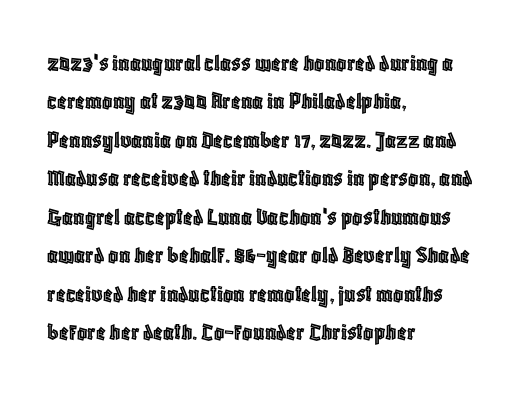
These lines stack with their left ends in a neat column. This is the regular roman posture of the typeface. Leading matches the norm, producing a regular column. No extra tracking has been applied to these lines. Type without underlining.
